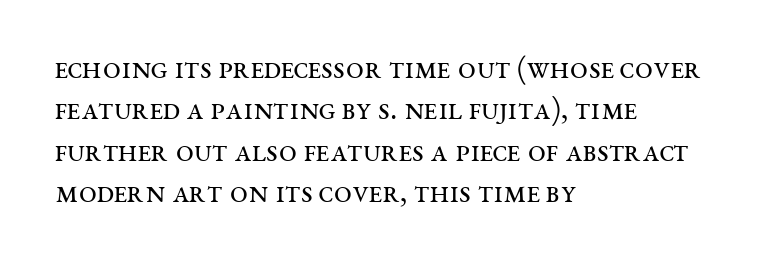
The type is set solid horizontally, with unmodified tracking. Is the block centered? No — it sits flush against the left margin. Ordinary non-slanted type is in use. Spacing verdict: proportional, widths tailored to each character.
